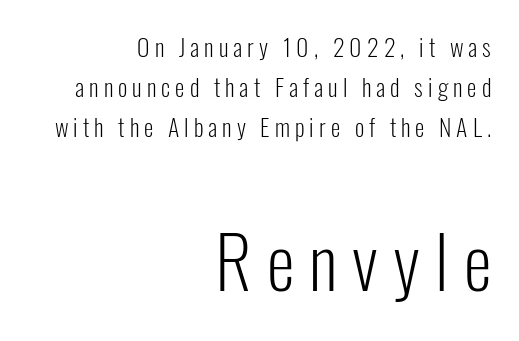
{"serif": "no", "italic": "no", "bold": "no", "weight": "light", "width": "condensed", "stroke_contrast": "low", "x_height": "medium", "monospaced": "no", "underline": "no", "align": "right", "line_spacing": "normal", "line_spacing_ratio": 1.66, "letter_spacing": "wide", "letter_spacing_em": 0.21, "larger_block": "second", "size_ratio": 3.0, "glyph_px": 72}
